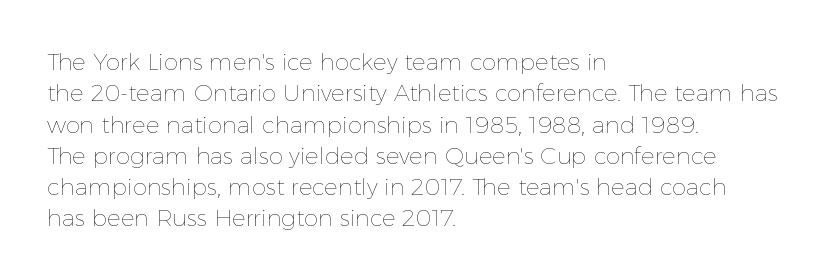
{"italic": "no", "bold": "no", "underline": "no", "align": "left", "line_spacing": "normal", "line_spacing_ratio": 1.36, "letter_spacing": "normal", "letter_spacing_em": 0.0, "glyph_px": 23}
